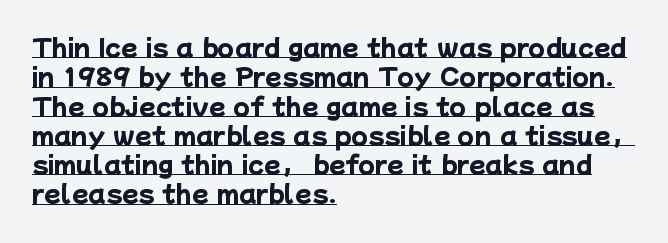
Q: Is the text bold? A: Yes.
Q: Is the text underlined? A: Yes.
Q: How is the paragraph aligned? A: Left-aligned.
Q: Is the spacing between letters normal or unusually wide? A: Normal.
